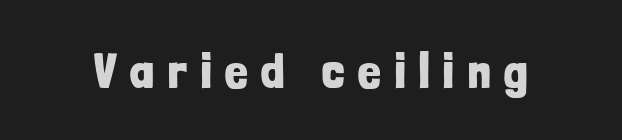
{"serif": "no", "italic": "no", "bold": "yes", "weight": "bold", "width": "condensed", "stroke_contrast": "low", "x_height": "medium", "monospaced": "no", "underline": "no", "letter_spacing": "wide", "letter_spacing_em": 0.28, "glyph_px": 50}
